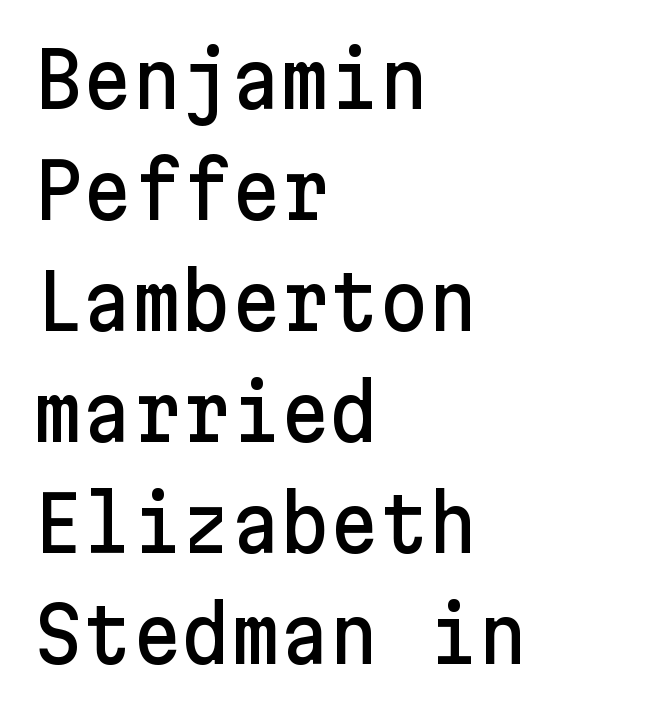
Letter spacing: default. Serifs: no, the terminals of the letterforms are clean. Quick note: underline off. Is the block centered? No — it sits flush against the left margin. Style check: upright. A typesetter would call this leading conventional body-copy spacing.
